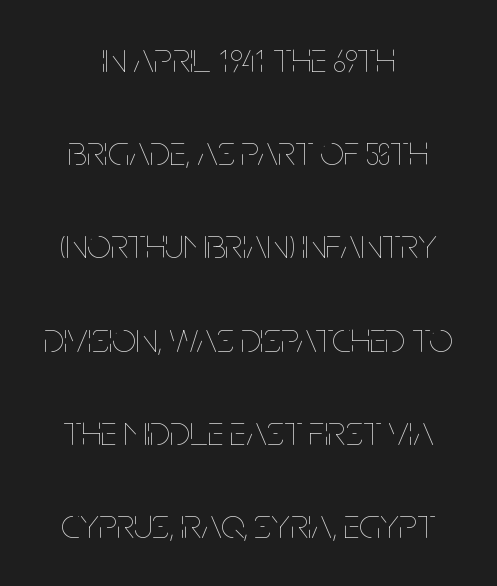
Q: Is the text bold? A: No.
Q: Is the text italic (slanted)? A: No, it is upright.
Q: Is the text underlined? A: No.
Q: How is the paragraph aligned? A: Centered.
Q: Is the spacing between letters normal or unusually wide? A: Normal.
Q: Is the spacing between lines tight, normal or loose? A: Loose.
Q: Width (condensed, normal, or wide)? A: Condensed.
Q: Stroke contrast? A: Low.
Q: x-height? A: Large.
Q: Monospaced? A: No.
